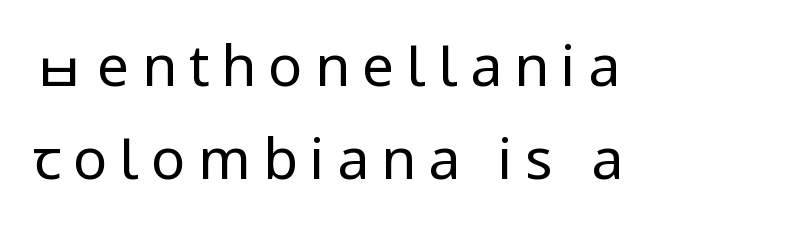
{"serif": "no", "italic": "no", "bold": "no", "weight": "regular", "width": "condensed", "stroke_contrast": "low", "x_height": "large", "monospaced": "no", "underline": "no", "align": "left", "line_spacing": "normal", "line_spacing_ratio": 1.63, "letter_spacing": "wide", "letter_spacing_em": 0.21, "glyph_px": 57}
